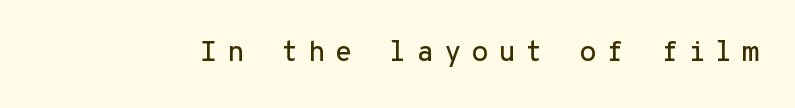
{"serif": "no", "italic": "no", "width": "normal", "stroke_contrast": "low", "x_height": "medium", "monospaced": "yes", "underline": "no", "letter_spacing": "wide", "letter_spacing_em": 0.32, "glyph_px": 29}
